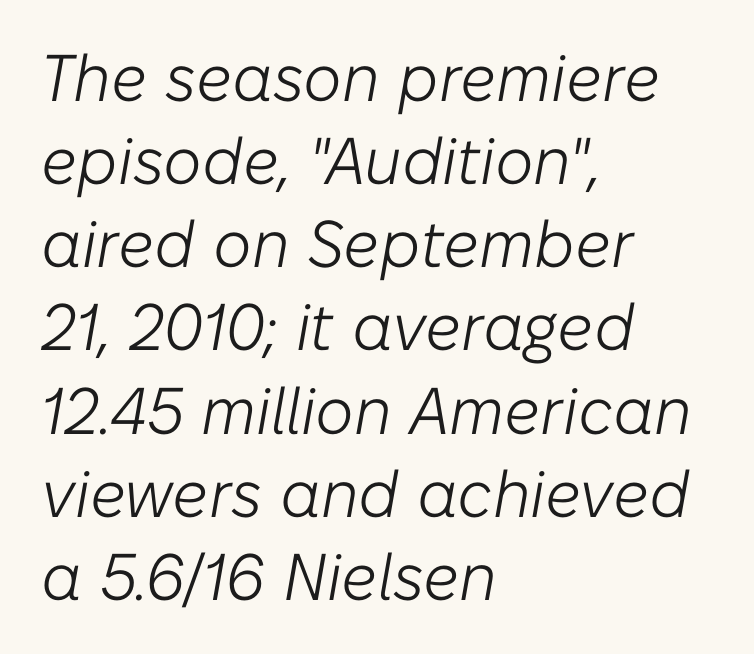
Nothing heavy about these letters — not bold at all. The rendering keeps characters at their native spacing. Which margin do the lines hug? The left one — the right edge is uneven. In terms of leading, this rendering sits right in the middle. Italic: yes, the glyphs are oblique.
